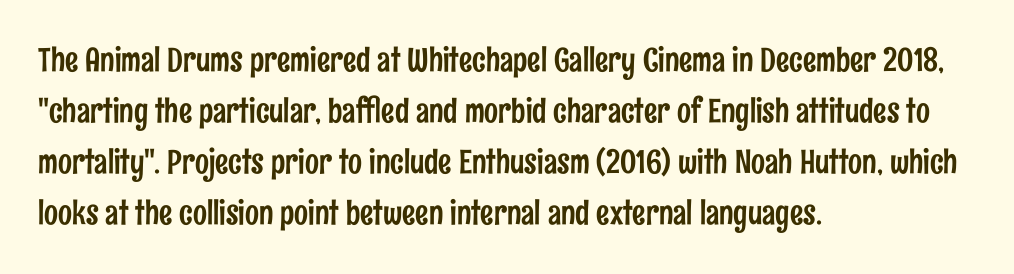
{"serif": "no", "italic": "no", "width": "condensed", "stroke_contrast": "low", "x_height": "medium", "monospaced": "no", "underline": "no", "align": "left", "line_spacing": "normal", "line_spacing_ratio": 1.55, "letter_spacing": "normal", "letter_spacing_em": 0.0, "glyph_px": 33}
